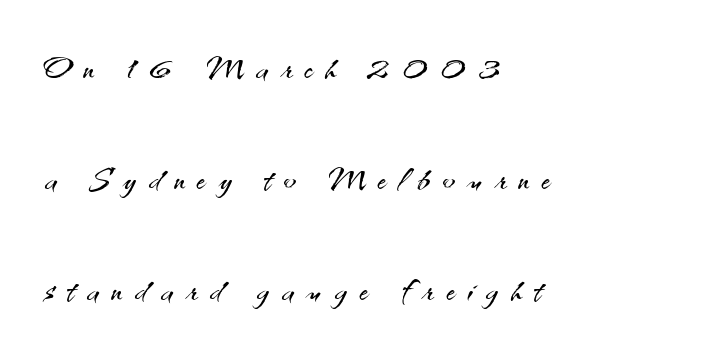
The image shows 46 px light sans-serif type; set left-aligned, loose line spacing (2.41x), unusually wide letter spacing (+0.28 em), not underlined; medium stroke contrast and a small x-height.
